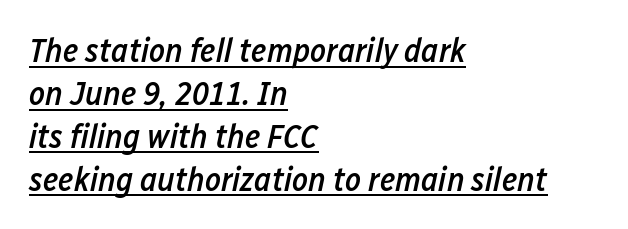
The image shows 34 px semibold, condensed type, italic (leaning right); set left-aligned, normal line spacing (1.26x), normal letter spacing, underlined; low stroke contrast and a medium x-height.
